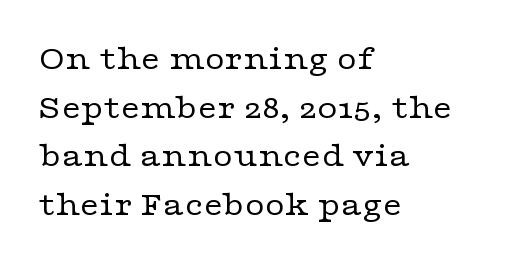
Each stroke keeps to a modest, everyday thickness or less. The rendering uses natural spacing where letterforms have individual widths. Observe the ordinary spacing: letters are neighbours, not strangers. Words float on clear page, feet unadorned.
